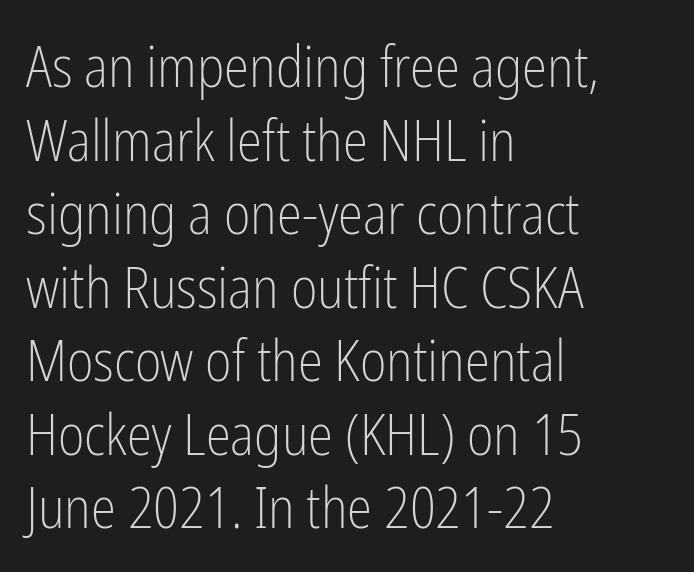
Q: Is the text bold? A: No.
Q: Is the text italic (slanted)? A: No, it is upright.
Q: Is the typeface a serif or a sans-serif typeface? A: Sans-serif.
Q: Is the text underlined? A: No.
Q: How is the paragraph aligned? A: Left-aligned.
Q: Is the spacing between letters normal or unusually wide? A: Normal.
Q: Is the spacing between lines tight, normal or loose? A: Normal.
Q: Width (condensed, normal, or wide)? A: Condensed.
Q: Stroke contrast? A: Low.
Q: x-height? A: Medium.
Q: Monospaced? A: No.
